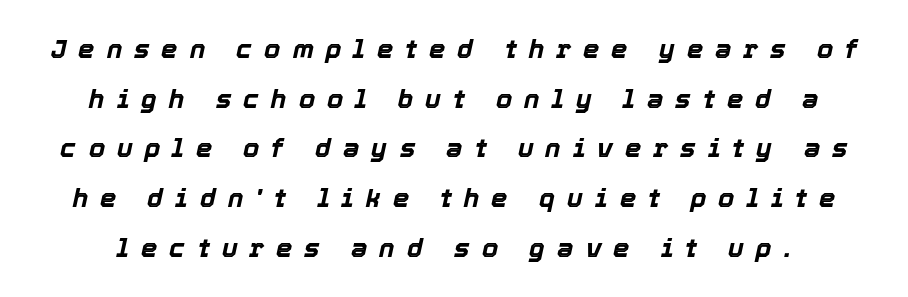
{"italic": "yes", "lean": "right", "slant_degrees": 12, "bold": "yes", "underline": "no", "line_spacing": "loose", "line_spacing_ratio": 1.91, "letter_spacing": "wide", "letter_spacing_em": 0.46, "glyph_px": 26}
